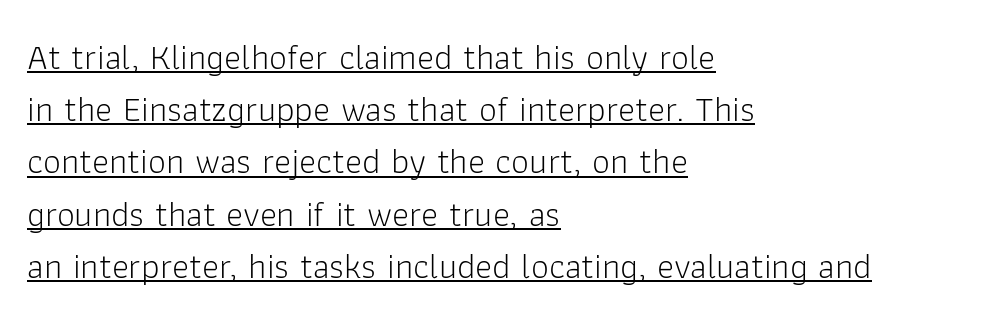
The image shows 36 px light sans-serif type, upright; set left-aligned, normal line spacing (1.45x), normal letter spacing, underlined; low stroke contrast and a medium x-height.
